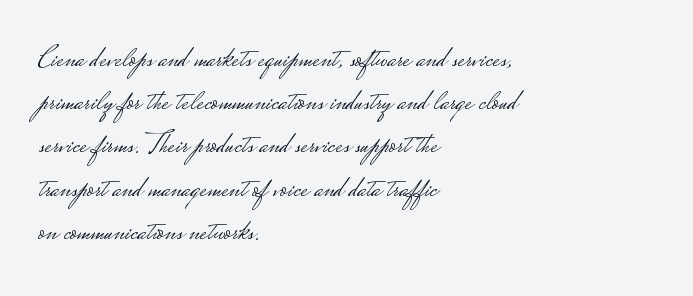
Characters follow at the spacing the type designer built in. Compared with a typical body face, this is equally light or lighter still. This rendering uses left alignment, leaving the right contour irregular. Nope, no serifs anywhere on these letters.
